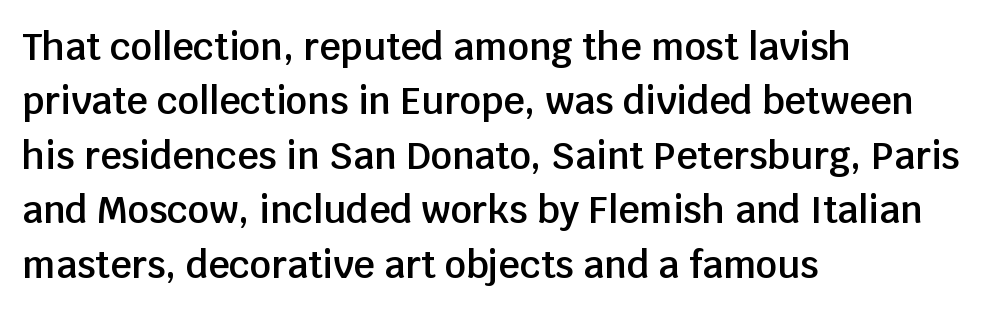
Q: Is the text bold? A: Semi-bold.
Q: Is the text italic (slanted)? A: No, it is upright.
Q: Is the typeface a serif or a sans-serif typeface? A: Sans-serif.
Q: Is the text underlined? A: No.
Q: How is the paragraph aligned? A: Left-aligned.
Q: Is the spacing between letters normal or unusually wide? A: Normal.
Q: Is the spacing between lines tight, normal or loose? A: Normal.
Q: Width (condensed, normal, or wide)? A: Normal.
Q: Stroke contrast? A: Low.
Q: x-height? A: Large.
Q: Monospaced? A: No.
